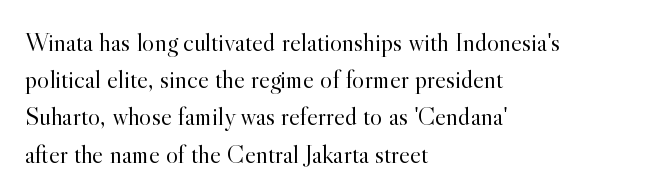
Q: Is the text bold? A: No.
Q: Is the text italic (slanted)? A: No, it is upright.
Q: Is the text underlined? A: No.
Q: How is the paragraph aligned? A: Left-aligned.
Q: Is the spacing between letters normal or unusually wide? A: Normal.
Q: Is the spacing between lines tight, normal or loose? A: Normal.
